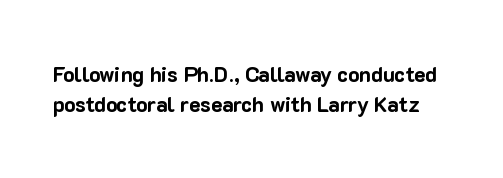
Q: Is the text bold? A: Yes.
Q: Is the text italic (slanted)? A: No, it is upright.
Q: Is the text underlined? A: No.
Q: Is the spacing between letters normal or unusually wide? A: Normal.
Q: Is the spacing between lines tight, normal or loose? A: Normal.
